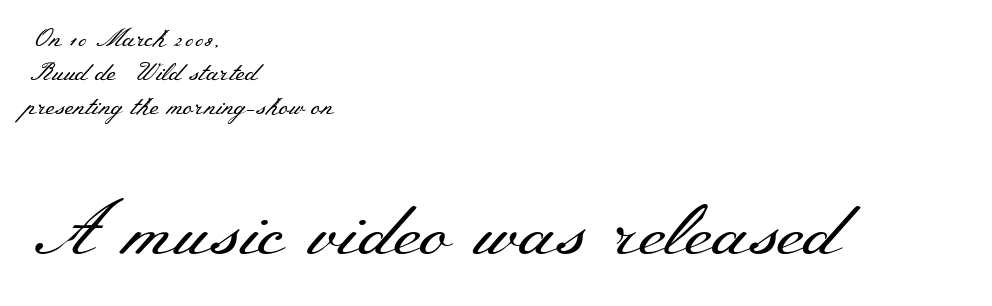
{"serif": "yes", "bold": "no", "weight": "regular", "width": "wide", "stroke_contrast": "medium", "x_height": "small", "monospaced": "no", "underline": "no", "align": "left", "line_spacing": "normal", "line_spacing_ratio": 1.36, "letter_spacing": "normal", "letter_spacing_em": 0.0, "larger_block": "second", "size_ratio": 3.04, "glyph_px": 76}
